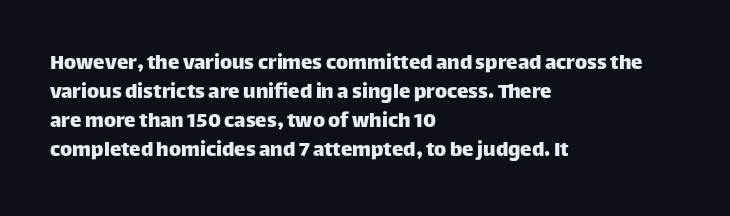
Posture: straight, roman, zero tilt. The passage shown is not underscored anywhere. The rendering anchors every line to the left-hand side. The gaps between neighbouring characters are ordinary and unremarkable.
